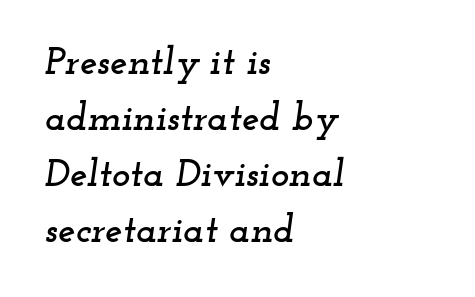
The image shows 39 px wide serif type, italic (leaning right); set left-aligned, normal line spacing (1.44x), normal letter spacing, not underlined; low stroke contrast and a small x-height.
